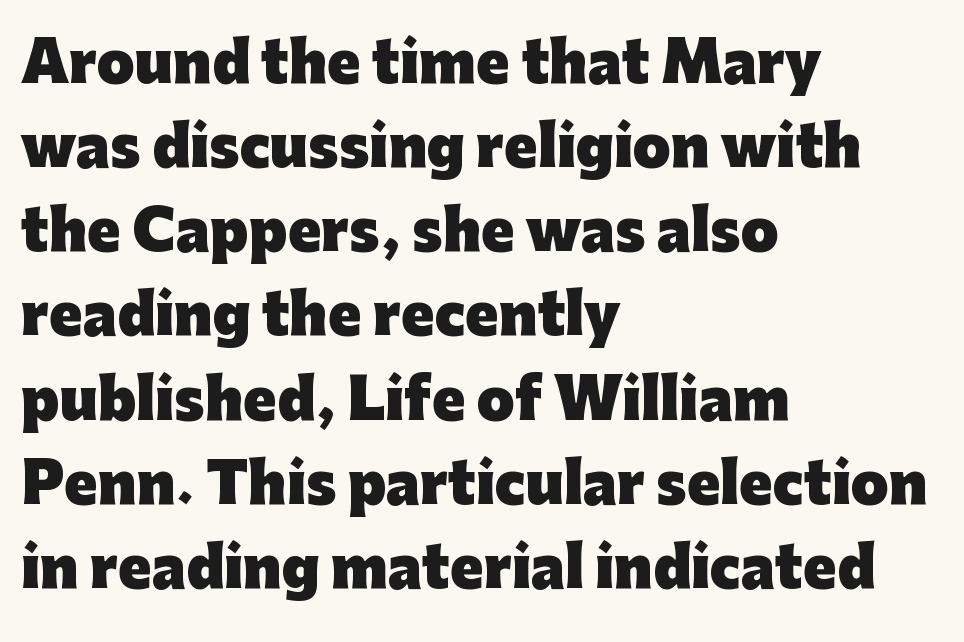
The image shows 55 px heavy sans-serif type, upright; set left-aligned, normal line spacing (1.53x), normal letter spacing, not underlined; low stroke contrast and a medium x-height.
